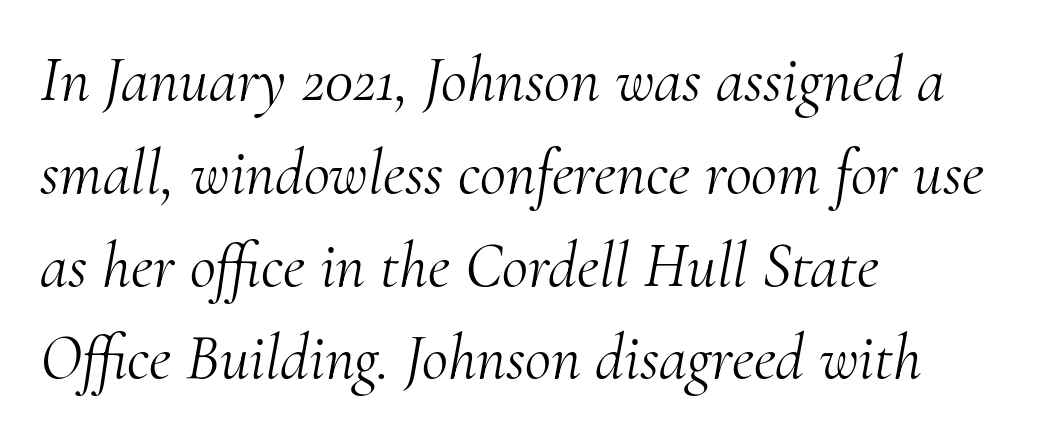
{"serif": "yes", "italic": "yes", "lean": "right", "slant_degrees": 10, "bold": "no", "weight": "light", "width": "normal", "stroke_contrast": "medium", "x_height": "small", "monospaced": "no", "underline": "no", "align": "left", "line_spacing": "normal", "line_spacing_ratio": 1.45, "letter_spacing": "normal", "letter_spacing_em": 0.0, "glyph_px": 64}
